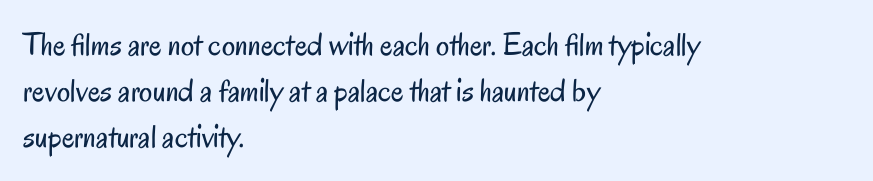
The image shows 33 px regular-weight, condensed sans-serif type, upright; set left-aligned, normal line spacing (1.39x), normal letter spacing, not underlined; low stroke contrast and a small x-height.
